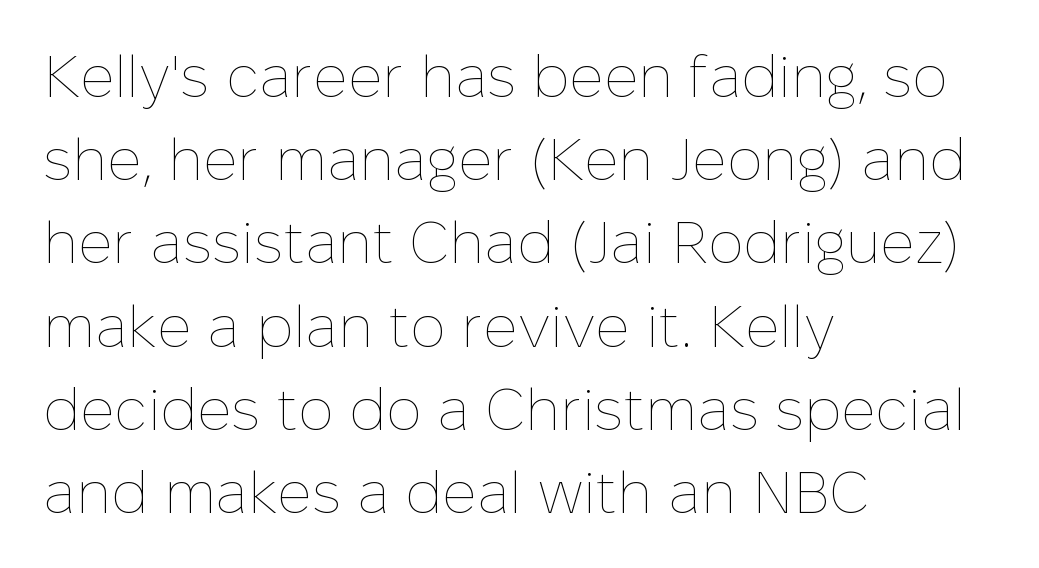
Q: Is the text bold? A: No.
Q: Is the text italic (slanted)? A: No, it is upright.
Q: Is the text underlined? A: No.
Q: How is the paragraph aligned? A: Left-aligned.
Q: Is the spacing between letters normal or unusually wide? A: Normal.
Q: Is the spacing between lines tight, normal or loose? A: Normal.
Q: Width (condensed, normal, or wide)? A: Normal.
Q: Stroke contrast? A: Low.
Q: x-height? A: Medium.
Q: Monospaced? A: No.
